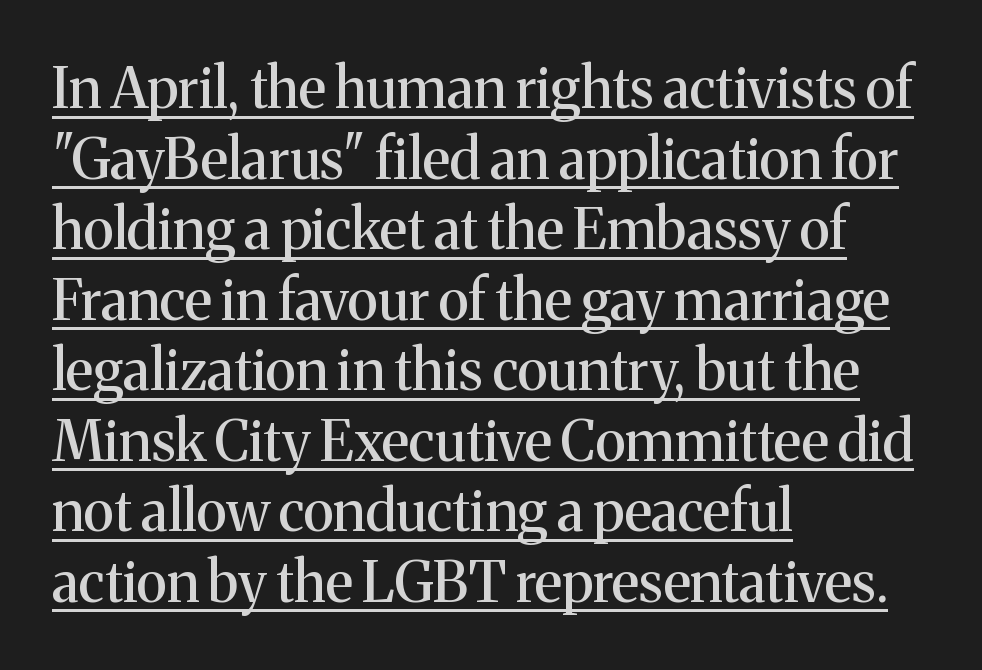
{"serif": "yes", "italic": "no", "width": "normal", "stroke_contrast": "medium", "x_height": "medium", "monospaced": "no", "underline": "yes", "align": "left", "line_spacing": "normal", "line_spacing_ratio": 1.26, "letter_spacing": "normal", "letter_spacing_em": 0.0, "glyph_px": 56}
